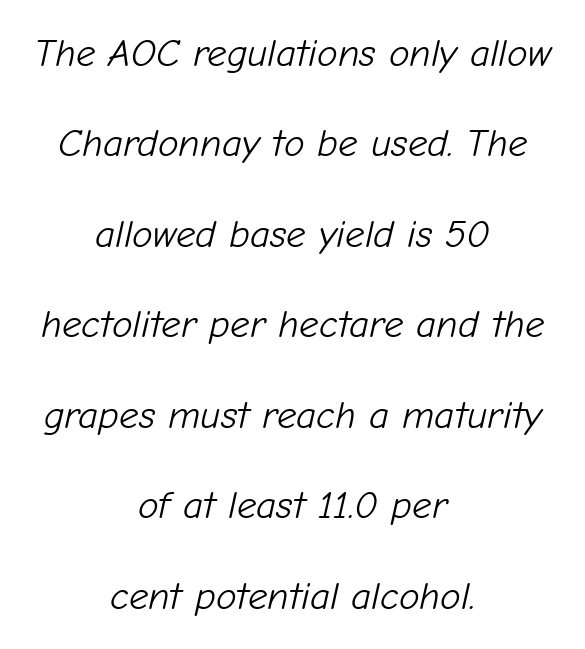
The image shows 39 px light type, italic (leaning right); set centered, loose line spacing (2.32x), normal letter spacing, not underlined; low stroke contrast and a medium x-height.
